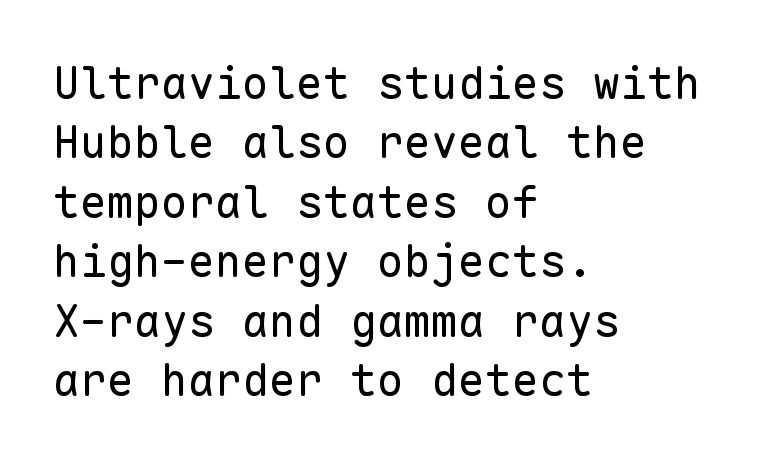
The rows are spaced the way most documents space them. The baseline area is clear. Typeset ragged right — the left edge is the straight one. This reads as an unemphasized weight, regular at the heaviest. Does extra space separate the letters? No, they use regular spacing. The rendering uses typewriter-style spacing with identical character cells.
